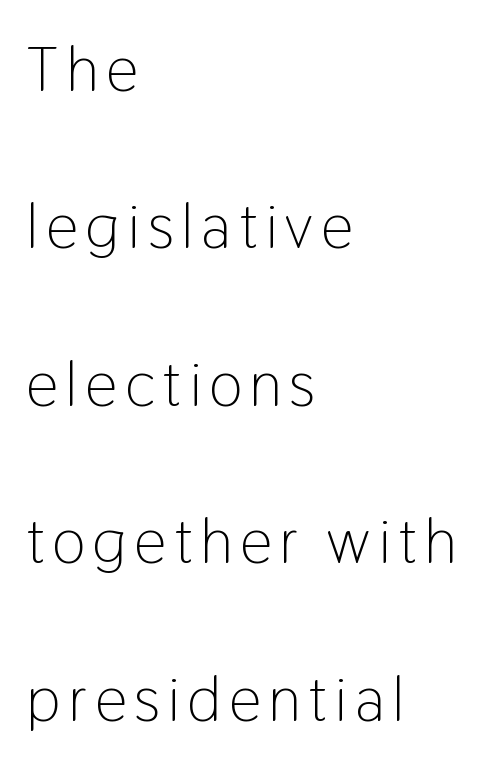
The image shows 64 px light, condensed sans-serif type, upright; set left-aligned, loose line spacing (2.46x), not underlined; low stroke contrast and a medium x-height.
